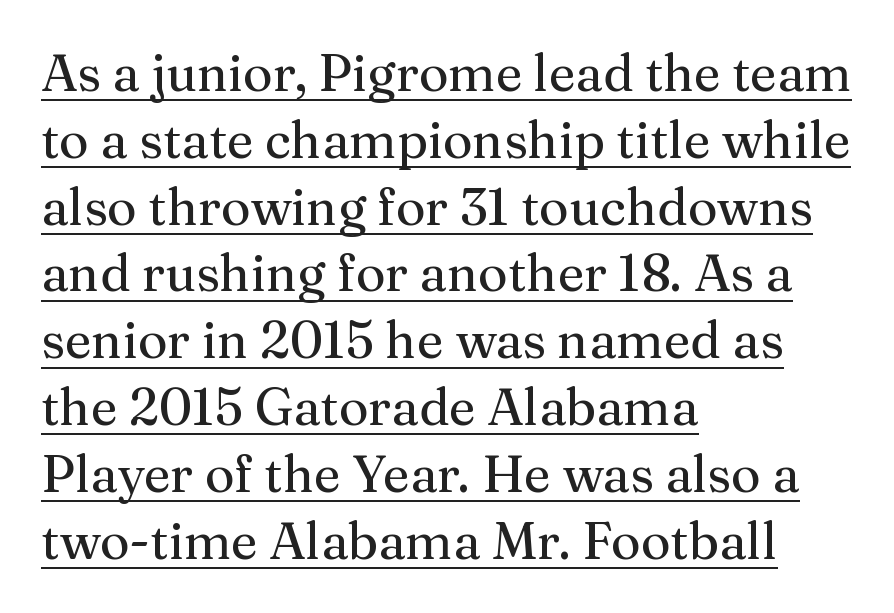
Q: Is the text italic (slanted)? A: No, it is upright.
Q: Is the typeface a serif or a sans-serif typeface? A: Serif.
Q: Is the text underlined? A: Yes.
Q: How is the paragraph aligned? A: Left-aligned.
Q: Is the spacing between letters normal or unusually wide? A: Normal.
Q: Is the spacing between lines tight, normal or loose? A: Normal.
Q: Width (condensed, normal, or wide)? A: Normal.
Q: Stroke contrast? A: Medium.
Q: x-height? A: Medium.
Q: Monospaced? A: No.
